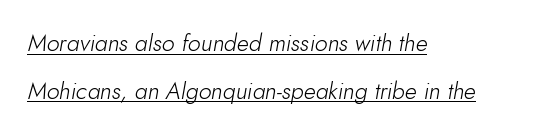
Q: Is the text bold? A: No.
Q: Is the text italic (slanted)? A: Yes, it leans right by about 10 degrees.
Q: Is the text underlined? A: Yes.
Q: How is the paragraph aligned? A: Left-aligned.
Q: Is the spacing between letters normal or unusually wide? A: Normal.
Q: Is the spacing between lines tight, normal or loose? A: Loose.
